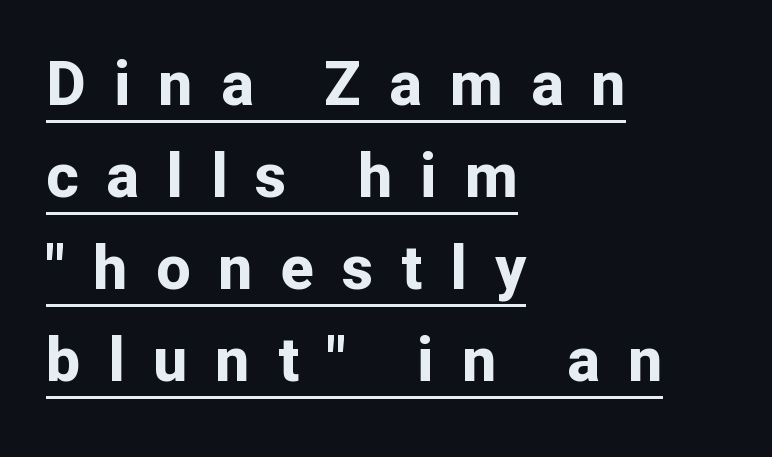
The image shows 61 px bold sans-serif type, upright; set left-aligned, normal line spacing (1.51x), unusually wide letter spacing (+0.46 em), underlined; low stroke contrast and a medium x-height.
